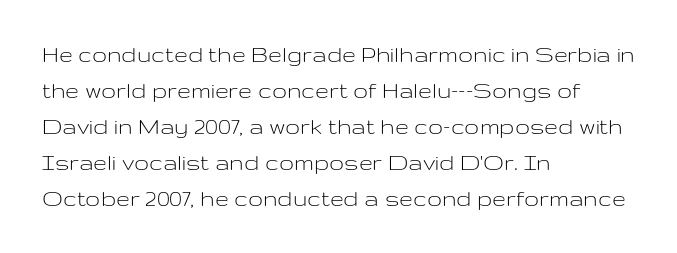
The image shows 25 px text type, upright; set left-aligned, normal line spacing (1.44x), normal letter spacing, not underlined.
